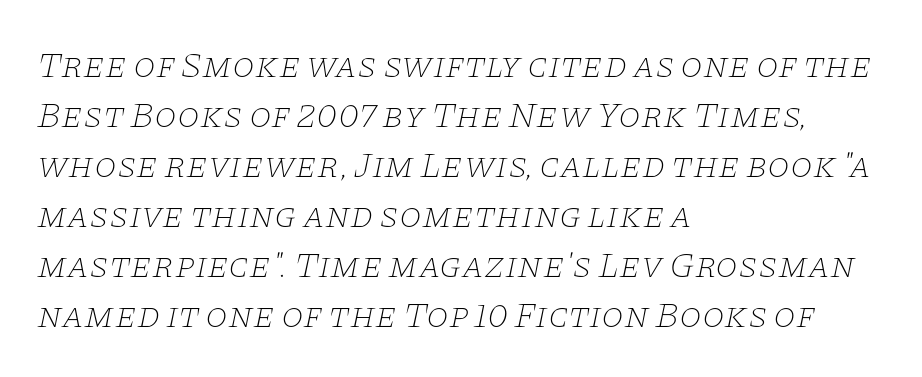
{"serif": "yes", "italic": "yes", "lean": "right", "slant_degrees": 11, "bold": "no", "weight": "thin", "width": "wide", "stroke_contrast": "low", "x_height": "large", "monospaced": "no", "underline": "no", "align": "left", "line_spacing": "normal", "line_spacing_ratio": 1.39, "letter_spacing": "normal", "letter_spacing_em": 0.0, "glyph_px": 36}
